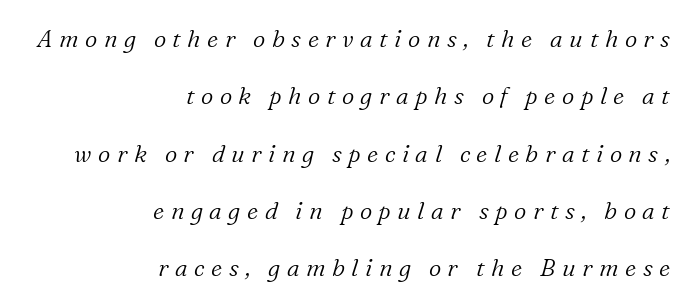
Q: Is the text bold? A: No.
Q: Is the text italic (slanted)? A: Yes, it leans right by about 16 degrees.
Q: Is the text underlined? A: No.
Q: How is the paragraph aligned? A: Right-aligned.
Q: Is the spacing between letters normal or unusually wide? A: Unusually wide.
Q: Is the spacing between lines tight, normal or loose? A: Loose.
